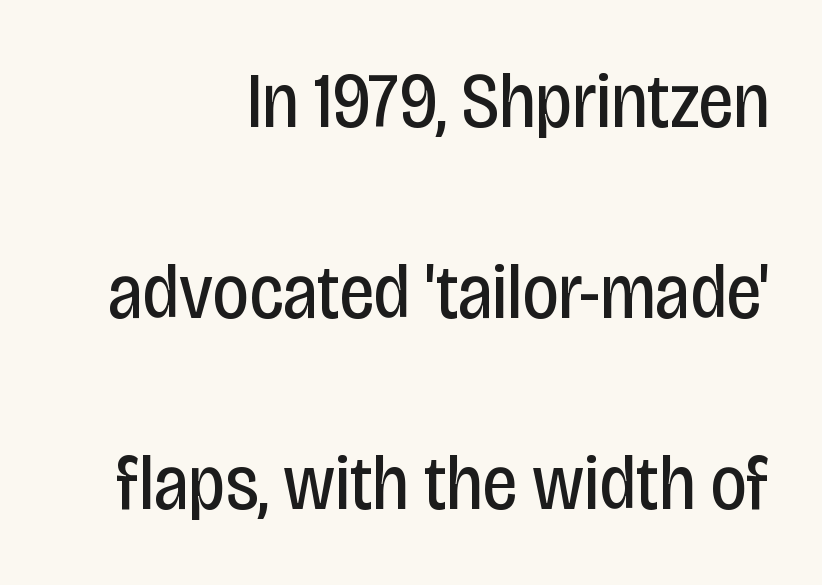
Notice how the passage keeps a crisp vertical edge on the right only. Descenders are the only things crossing below the line. The cut favours lightness, reaching ordinary text weight at its darkest. The axis of the letterforms is exactly vertical.
